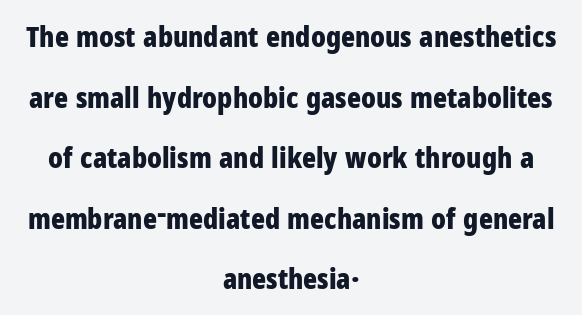
Unlike italic type, these characters show no tilt at all. Pretty heavy lettering here — definitely bold. Words float on clear page, feet unadorned. Notice the wide empty band between every row — that's loose leading.
